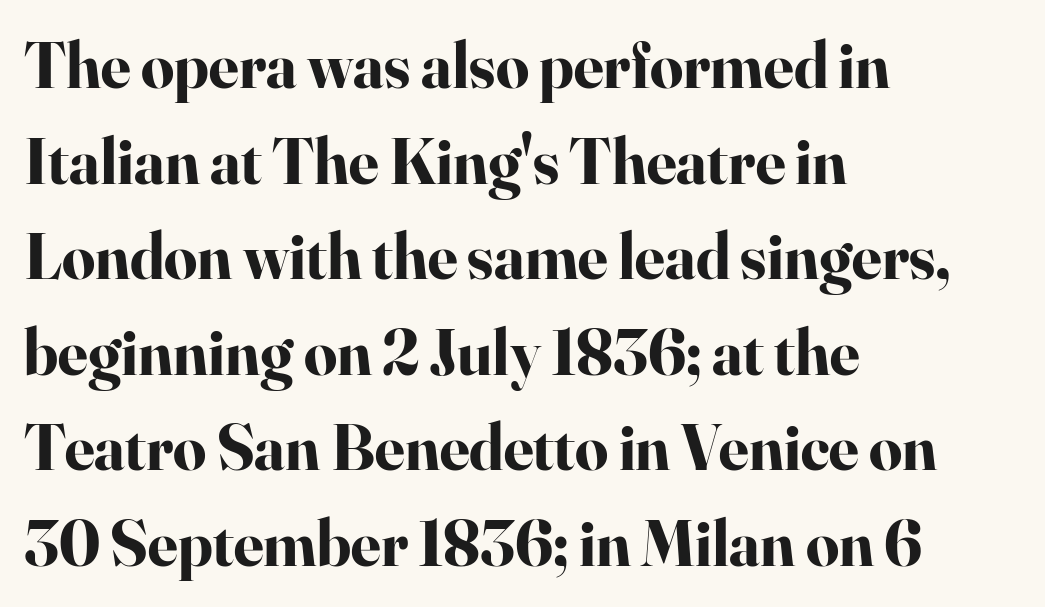
Think of a printed novel: that variable character pitch is what you see here. Quick note: underline off. The type sits square on the baseline with zero lean. Emphasis by weight is at full strength: bold. The text was rendered using a seriffed face with decorative stroke endings.
